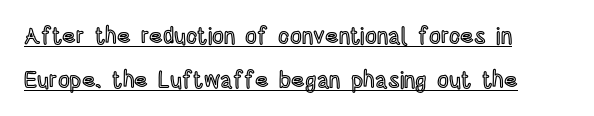
The image shows 23 px text type, upright; set left-aligned, loose line spacing (1.9x), normal letter spacing, underlined.
